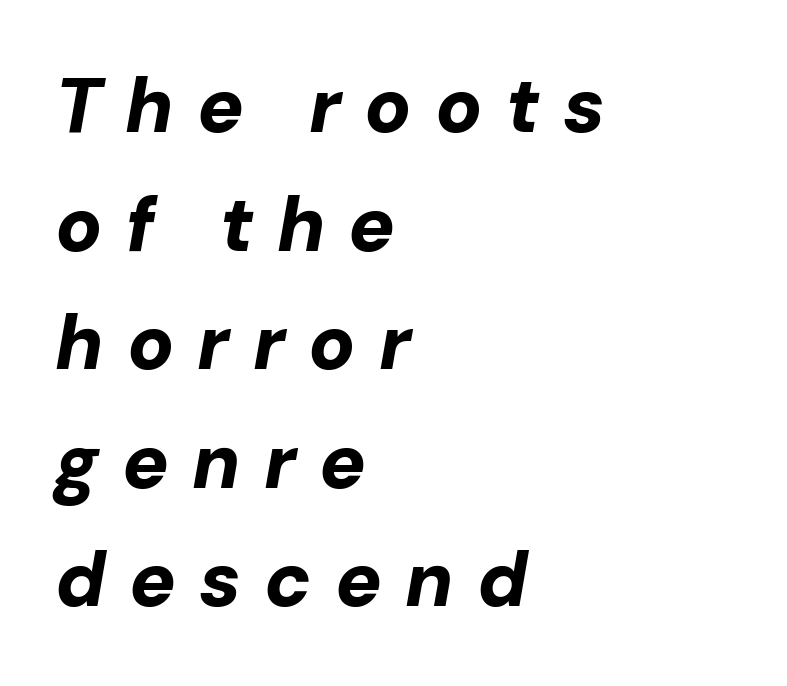
Horizontal bands of white between lines are of average thickness. The space beneath each line is pristine and unruled. Does the lettering tilt? It does — this is italic. Its strokes are broad and dark, the hallmark of bold type.
